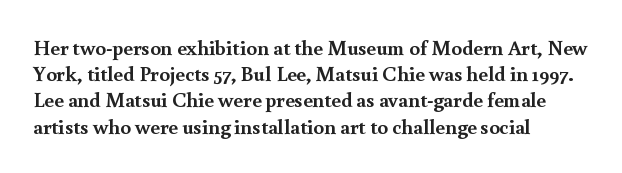
Does the weight exceed regular? Yes, all the way to bold. A typesetter would mark this as roman, not italic. The glyphs are unaccompanied by any horizontal stroke below them. Interline gaps are of average width in this sample. The horizontal fit of the characters is conventional and even.
